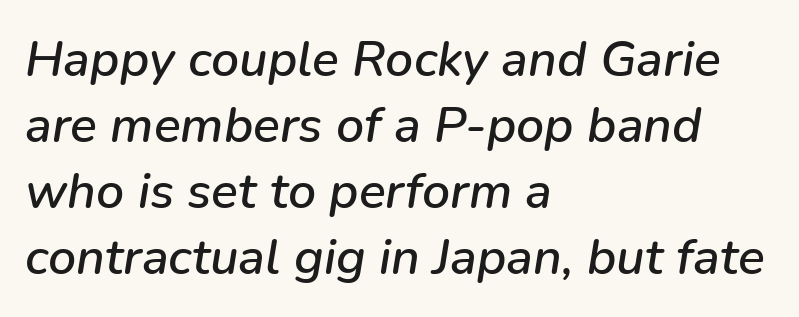
The image shows 50 px text type, italic (leaning right); set left-aligned, normal line spacing (1.32x), normal letter spacing, not underlined; low stroke contrast and a medium x-height.
